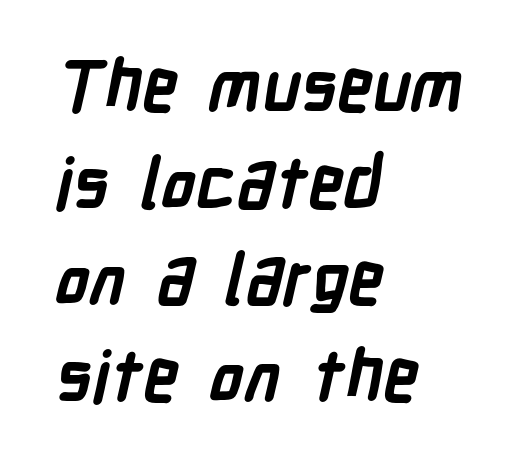
Q: Is the text bold? A: Yes.
Q: Is the typeface a serif or a sans-serif typeface? A: Sans-serif.
Q: Is the text underlined? A: No.
Q: How is the paragraph aligned? A: Left-aligned.
Q: Is the spacing between letters normal or unusually wide? A: Normal.
Q: Is the spacing between lines tight, normal or loose? A: Normal.
Q: Width (condensed, normal, or wide)? A: Condensed.
Q: Stroke contrast? A: Low.
Q: x-height? A: Medium.
Q: Monospaced? A: No.
